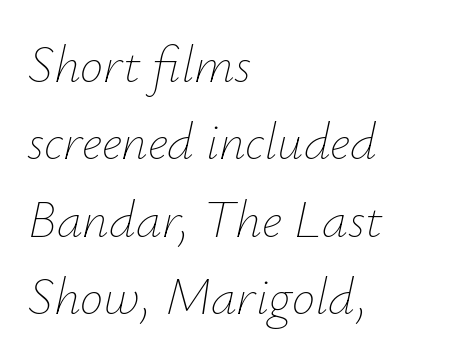
Q: Is the text bold? A: No.
Q: Is the text italic (slanted)? A: Yes, it leans right by about 12 degrees.
Q: Is the text underlined? A: No.
Q: How is the paragraph aligned? A: Left-aligned.
Q: Is the spacing between letters normal or unusually wide? A: Normal.
Q: Is the spacing between lines tight, normal or loose? A: Normal.
Q: Width (condensed, normal, or wide)? A: Normal.
Q: Stroke contrast? A: Low.
Q: x-height? A: Small.
Q: Monospaced? A: No.
